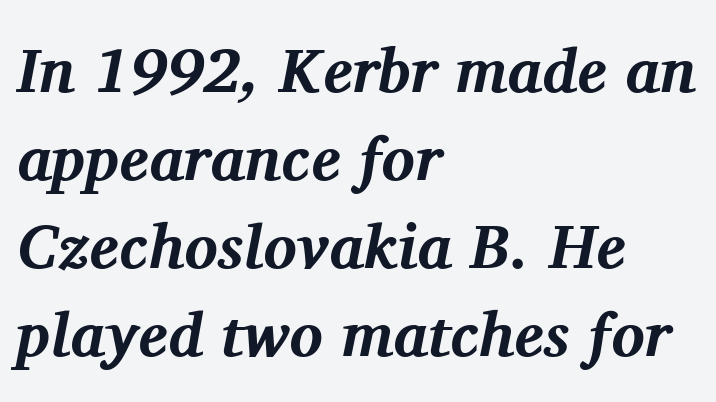
Q: Is the text bold? A: Yes.
Q: Is the text italic (slanted)? A: Yes, it leans right by about 11 degrees.
Q: Is the typeface a serif or a sans-serif typeface? A: Serif.
Q: Is the text underlined? A: No.
Q: How is the paragraph aligned? A: Left-aligned.
Q: Is the spacing between letters normal or unusually wide? A: Normal.
Q: Is the spacing between lines tight, normal or loose? A: Normal.
Q: Width (condensed, normal, or wide)? A: Normal.
Q: Stroke contrast? A: Medium.
Q: x-height? A: Medium.
Q: Monospaced? A: No.
